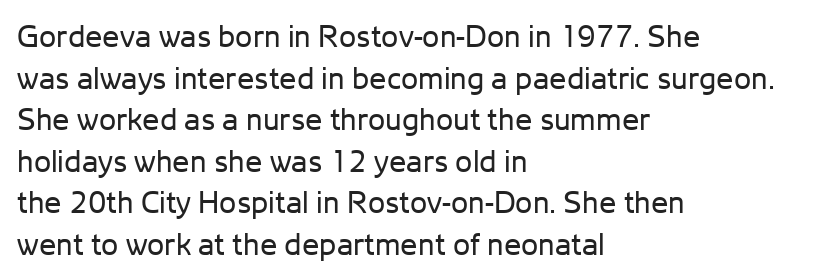
The image shows 31 px regular-weight sans-serif type, upright; set left-aligned, normal line spacing (1.34x), normal letter spacing, not underlined; low stroke contrast and a medium x-height.
